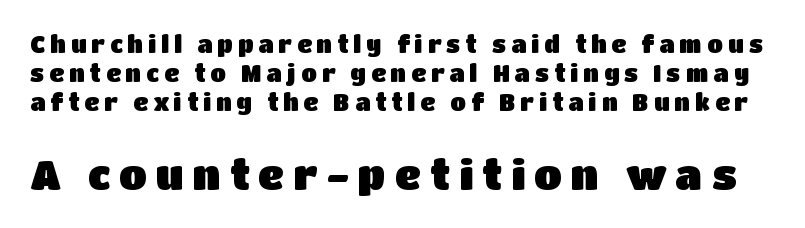
Display-style spreading of the glyphs; the letterfit is very open. Nope, not italic — everything's standing straight. The face used here is proportionally spaced, like ordinary book or web type. The designer left line spacing at the default. The words here are not underlined.
